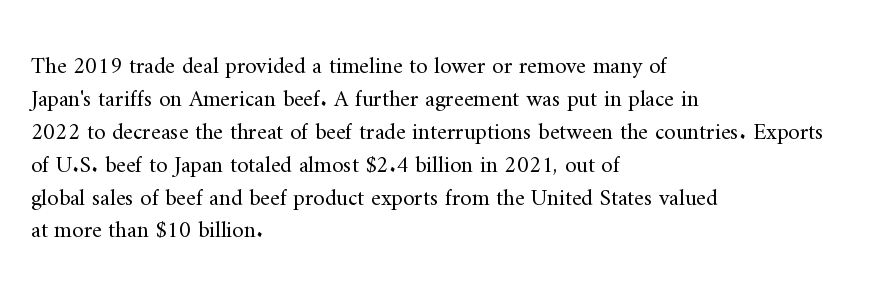
Q: Is the text bold? A: No.
Q: Is the text italic (slanted)? A: No, it is upright.
Q: Is the text underlined? A: No.
Q: How is the paragraph aligned? A: Left-aligned.
Q: Is the spacing between letters normal or unusually wide? A: Normal.
Q: Is the spacing between lines tight, normal or loose? A: Normal.
